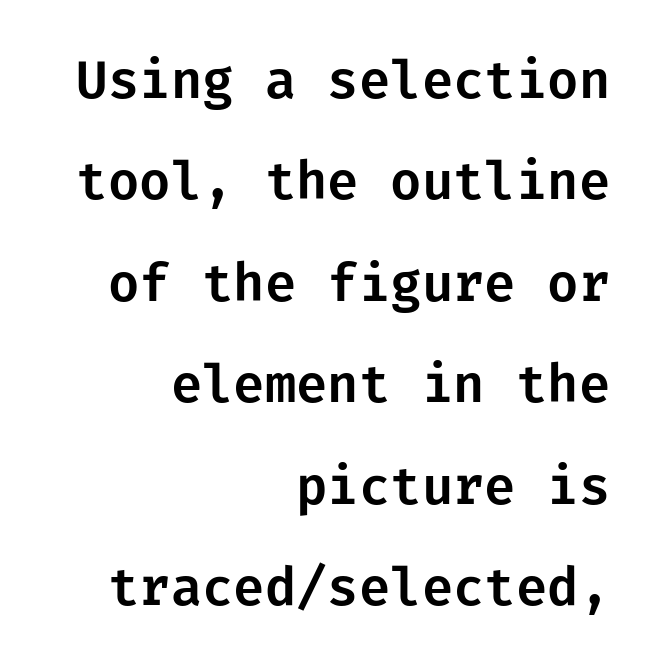
Decoration check: the copy has no underline. Which margin do the lines hug? The right one — the left edge is uneven. Characters remain perfectly vertical along every line. The designer went with a sans here, leaving each stem footless.
